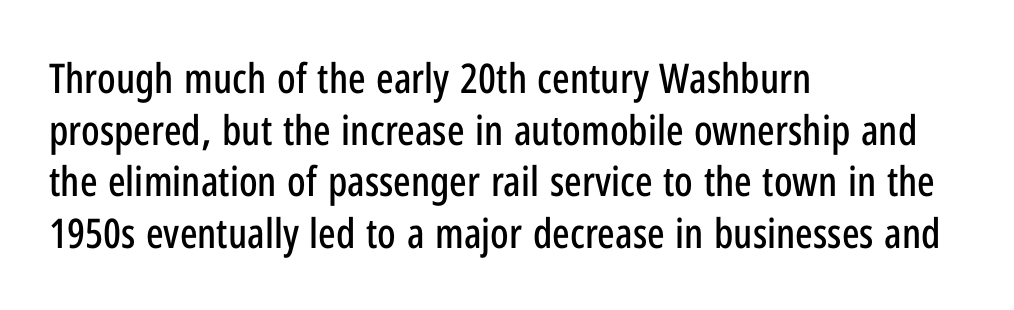
{"serif": "no", "italic": "no", "width": "condensed", "stroke_contrast": "low", "x_height": "medium", "monospaced": "no", "underline": "no", "align": "left", "line_spacing": "normal", "line_spacing_ratio": 1.26, "letter_spacing": "normal", "letter_spacing_em": 0.0, "glyph_px": 41}
